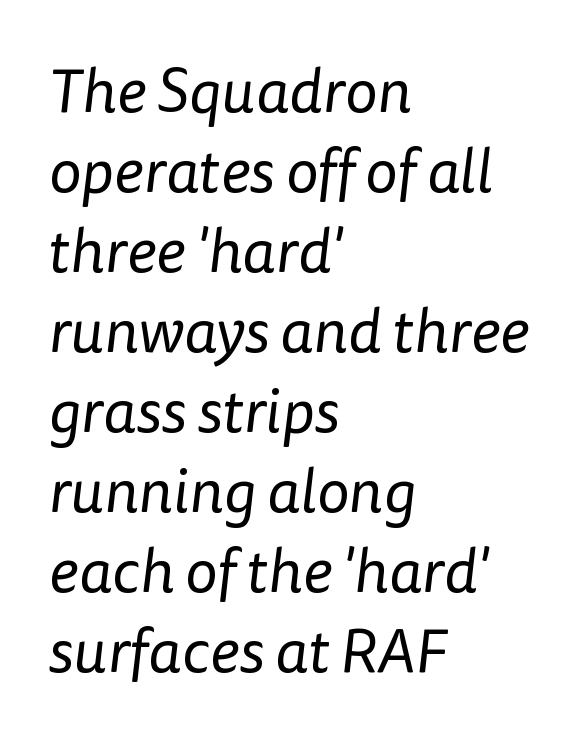
The image shows 62 px regular-weight sans-serif type; set left-aligned, normal line spacing (1.29x), normal letter spacing, not underlined; low stroke contrast and a medium x-height.
